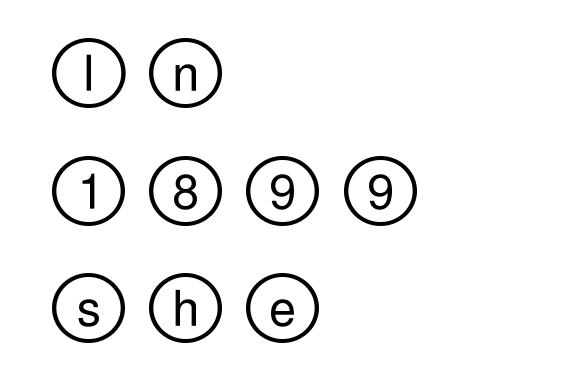
{"italic": "no", "width": "wide", "x_height": "large", "underline": "no", "align": "left", "line_spacing": "loose", "line_spacing_ratio": 2.45, "letter_spacing": "wide", "letter_spacing_em": 0.48, "glyph_px": 48}
